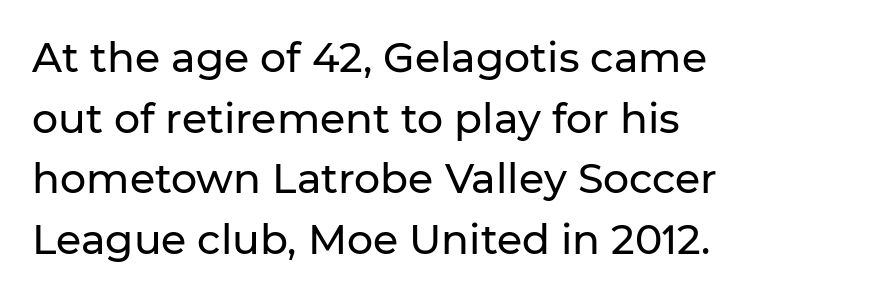
Q: Is the text italic (slanted)? A: No, it is upright.
Q: Is the typeface a serif or a sans-serif typeface? A: Sans-serif.
Q: Is the text underlined? A: No.
Q: How is the paragraph aligned? A: Left-aligned.
Q: Is the spacing between letters normal or unusually wide? A: Normal.
Q: Is the spacing between lines tight, normal or loose? A: Normal.
Q: Width (condensed, normal, or wide)? A: Normal.
Q: Stroke contrast? A: Low.
Q: x-height? A: Medium.
Q: Monospaced? A: No.
